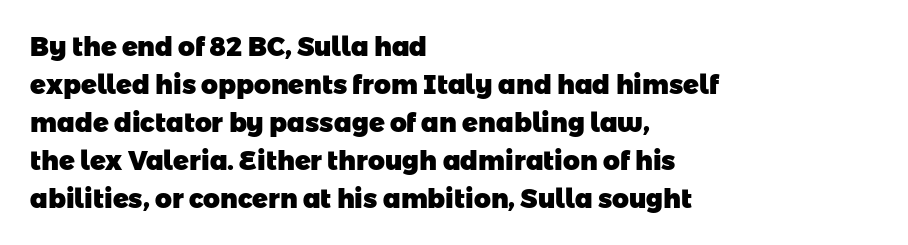
Notice how descenders clear the ascenders below comfortably — that's standard leading. Bold? Absolutely — the strokes are thick and heavy. The paragraph shown leans on its left margin. The words here are not underlined.
